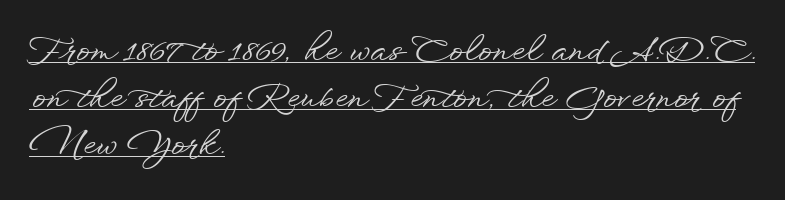
Vertically, the passage feels balanced, rows spaced as you'd expect. This is sans-serif lettering, the kind often seen on screens and signage. These lines are rendered in a variable-pitch font. Students, note that the glyphs here touch the page at normal intervals. Quick note: underline on.
